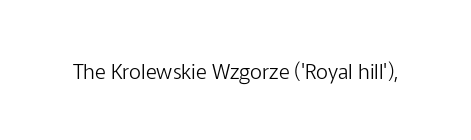
Q: Is the text bold? A: No.
Q: Is the text italic (slanted)? A: No, it is upright.
Q: Is the text underlined? A: No.
Q: Is the spacing between letters normal or unusually wide? A: Normal.
